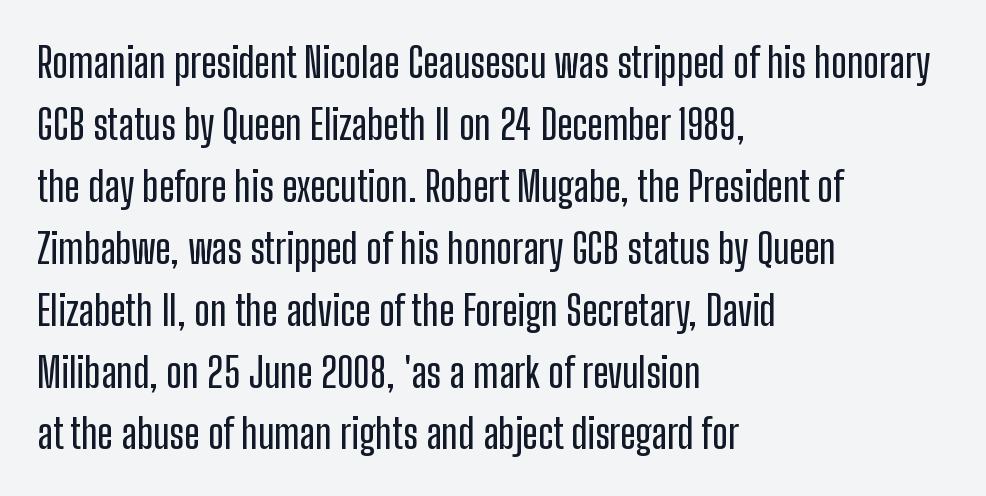
Tracking here is standard; glyphs follow each other at the usual distance. Look at the bottom of the vertical strokes: they stop flat, with no serifs. Every row of glyphs begins at an identical x-position on the left. The lines sit at an ordinary, default distance from one another.
